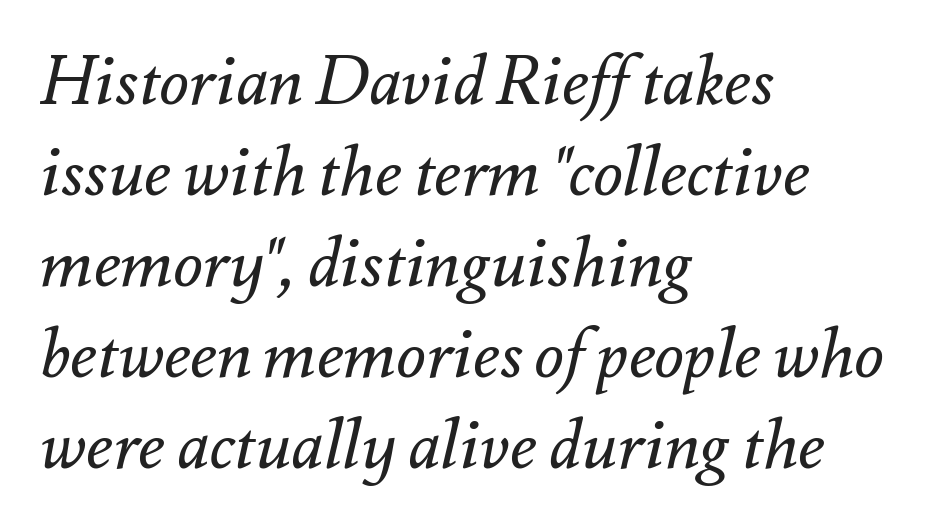
Bold? No — there's no thickening of the strokes. Inter-character spacing is left at the font's built-in metrics. Think of a printed novel: that variable character pitch is what you see here. The string is rendered with underlining switched off. The rag falls on the right side of this text block.
